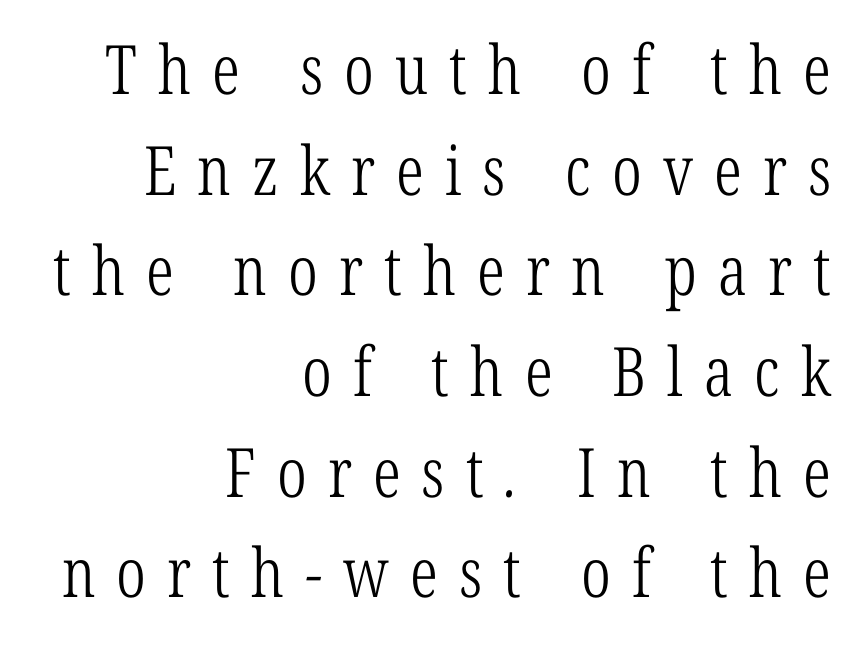
{"serif": "yes", "bold": "no", "weight": "light", "width": "condensed", "stroke_contrast": "low", "x_height": "medium", "monospaced": "no", "underline": "no", "align": "right", "line_spacing": "normal", "line_spacing_ratio": 1.48, "letter_spacing": "wide", "letter_spacing_em": 0.31, "glyph_px": 68}
